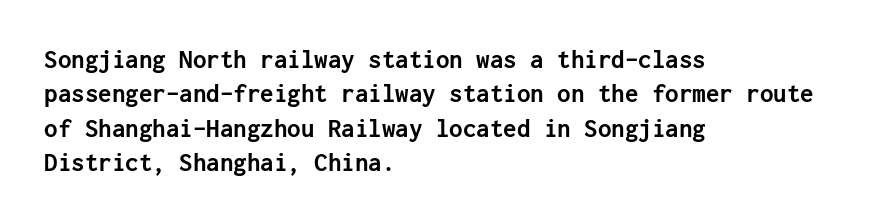
Q: Is the text bold? A: Yes.
Q: Is the text italic (slanted)? A: No, it is upright.
Q: Is the text underlined? A: No.
Q: How is the paragraph aligned? A: Left-aligned.
Q: Is the spacing between letters normal or unusually wide? A: Normal.
Q: Is the spacing between lines tight, normal or loose? A: Normal.
